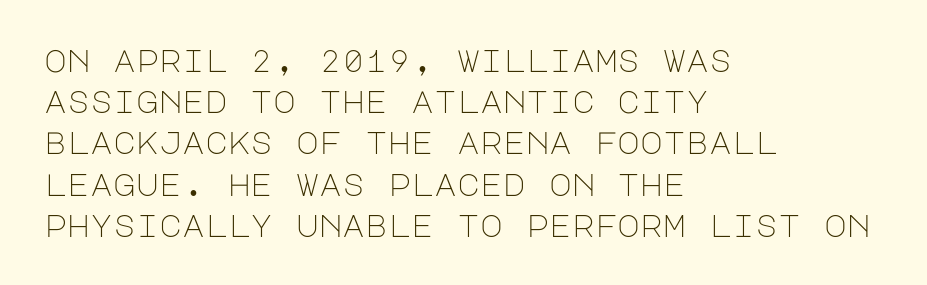
Q: Is the text bold? A: No.
Q: Is the text italic (slanted)? A: No, it is upright.
Q: Is the typeface a serif or a sans-serif typeface? A: Sans-serif.
Q: Is the text underlined? A: No.
Q: How is the paragraph aligned? A: Left-aligned.
Q: Is the spacing between letters normal or unusually wide? A: Normal.
Q: Is the spacing between lines tight, normal or loose? A: Normal.
Q: Width (condensed, normal, or wide)? A: Normal.
Q: Stroke contrast? A: Low.
Q: x-height? A: Large.
